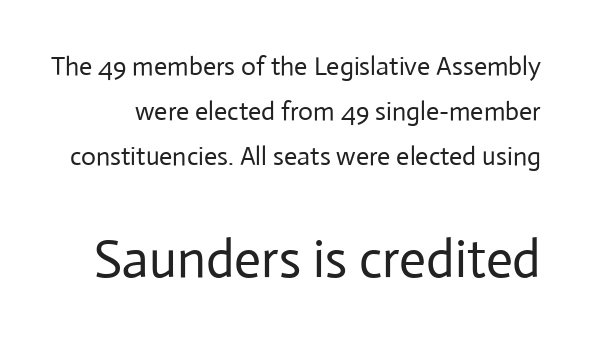
{"serif": "no", "italic": "no", "bold": "no", "weight": "regular", "width": "normal", "stroke_contrast": "low", "x_height": "medium", "monospaced": "no", "underline": "no", "line_spacing_ratio": 1.73, "letter_spacing": "normal", "letter_spacing_em": 0.0, "larger_block": "second", "size_ratio": 2.04, "glyph_px": 53}
